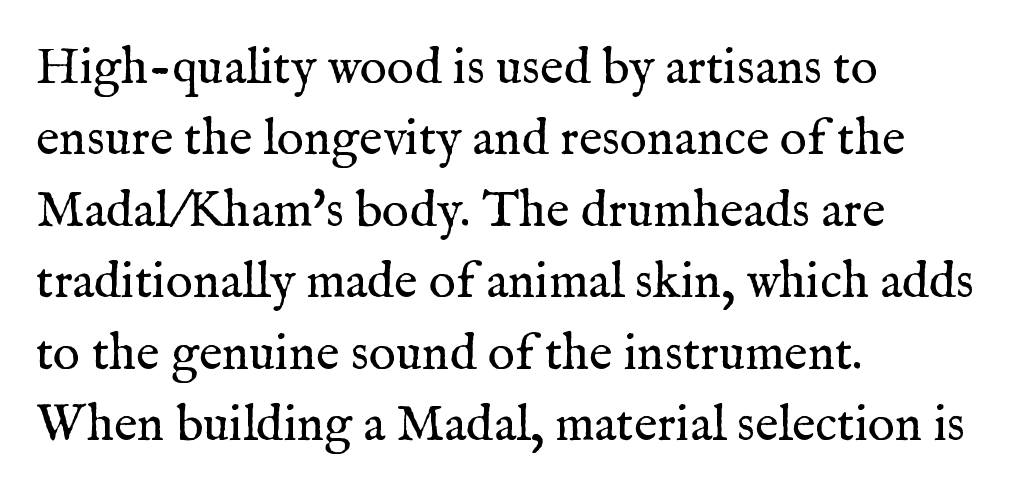
Q: Is the text bold? A: No.
Q: Is the text italic (slanted)? A: No, it is upright.
Q: Is the typeface a serif or a sans-serif typeface? A: Serif.
Q: Is the text underlined? A: No.
Q: How is the paragraph aligned? A: Left-aligned.
Q: Is the spacing between letters normal or unusually wide? A: Normal.
Q: Is the spacing between lines tight, normal or loose? A: Normal.
Q: Width (condensed, normal, or wide)? A: Normal.
Q: Stroke contrast? A: Medium.
Q: x-height? A: Medium.
Q: Monospaced? A: No.
